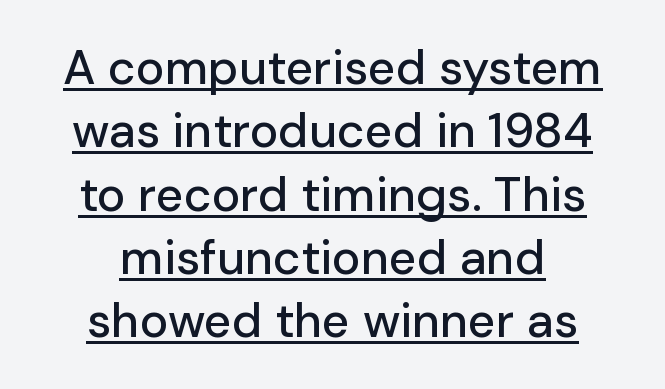
You could not count columns in this text — the font is proportionally spaced. The letters stand straight up with perfectly vertical stems. Each line of the rendering has a horizontal stroke beneath the glyphs. The gaps between neighbouring characters are ordinary and unremarkable. Notice how the passage keeps no hard edge, just a central spine. Type style note: lacks serifs.
